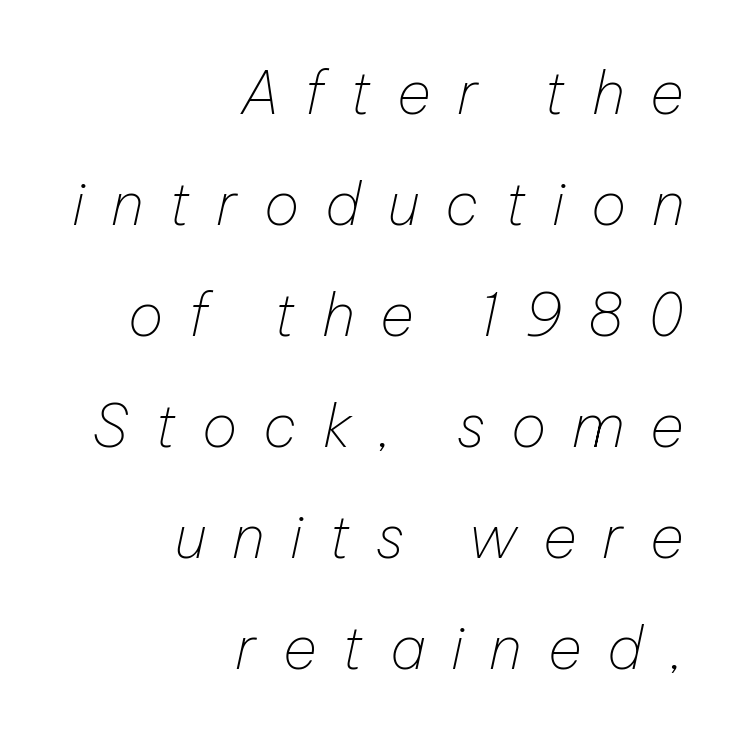
{"italic": "yes", "lean": "right", "slant_degrees": 12, "bold": "no", "weight": "thin", "width": "normal", "stroke_contrast": "low", "x_height": "medium", "monospaced": "no", "underline": "no", "align": "right", "line_spacing_ratio": 1.88, "letter_spacing": "wide", "letter_spacing_em": 0.44, "glyph_px": 59}
